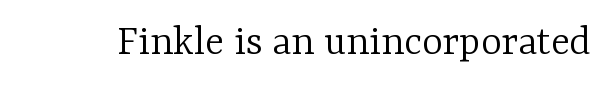
The image shows 44 px light serif type, upright; set normal letter spacing, not underlined; low stroke contrast and a medium x-height.
